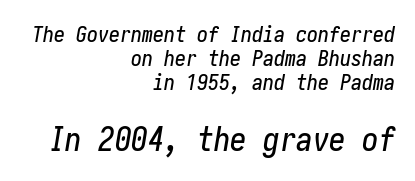
Q: Is the text italic (slanted)? A: Yes, it leans right by about 10 degrees.
Q: Is the text underlined? A: No.
Q: How is the paragraph aligned? A: Right-aligned.
Q: Is the spacing between letters normal or unusually wide? A: Normal.
Q: Is the spacing between lines tight, normal or loose? A: Tight.
Q: Which block of text is set in a larger size, the first (top) or the second (bottom)? A: The second (bottom) one.
Q: Width (condensed, normal, or wide)? A: Condensed.
Q: Stroke contrast? A: Low.
Q: x-height? A: Medium.
